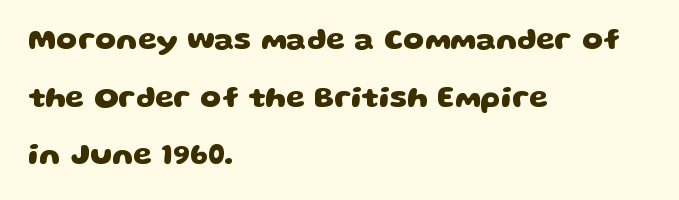
{"serif": "no", "bold": "yes", "weight": "heavy", "width": "wide", "stroke_contrast": "low", "x_height": "large", "monospaced": "no", "underline": "no", "align": "left", "line_spacing": "loose", "line_spacing_ratio": 1.92, "letter_spacing": "normal", "letter_spacing_em": 0.0, "glyph_px": 30}
